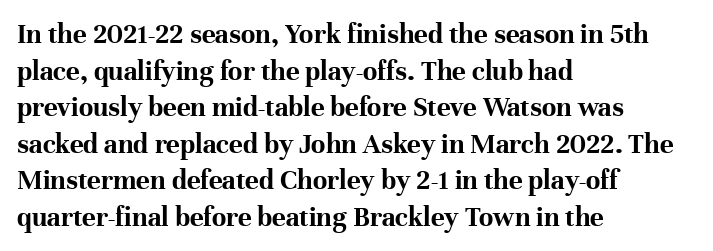
The image shows 29 px bold serif type, upright; set left-aligned, normal line spacing (1.26x), normal letter spacing, not underlined; high stroke contrast and a medium x-height.
